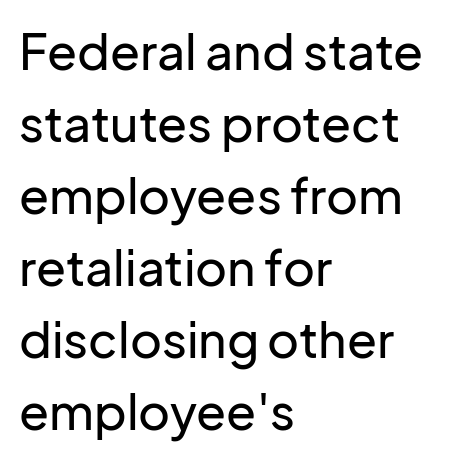
Q: Is the text italic (slanted)? A: No, it is upright.
Q: Is the typeface a serif or a sans-serif typeface? A: Sans-serif.
Q: Is the text underlined? A: No.
Q: How is the paragraph aligned? A: Left-aligned.
Q: Is the spacing between letters normal or unusually wide? A: Normal.
Q: Is the spacing between lines tight, normal or loose? A: Normal.
Q: Width (condensed, normal, or wide)? A: Normal.
Q: Stroke contrast? A: Low.
Q: x-height? A: Medium.
Q: Monospaced? A: No.
